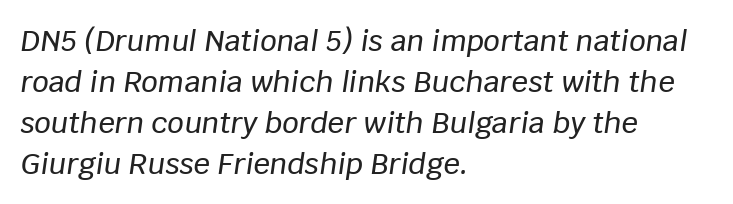
Is there much room between lines? A standard amount, neither cramped nor airy. Students, note that the glyphs here touch the page at normal intervals. Spacing verdict: proportional, widths tailored to each character. In terms of posture, this sample is oblique.
